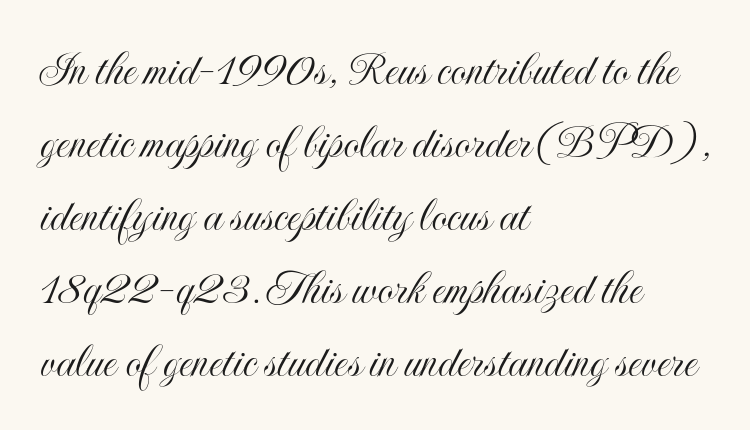
Check under the words: just untouched page. A classic flush-left, rag-right setting is used for this passage. This sample has the flowing, uneven cadence of proportional lettering. No extra tracking has been applied to these lines.
